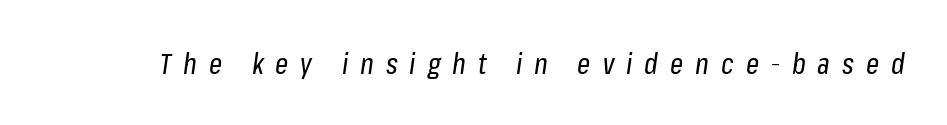
The image shows 29 px regular-weight, condensed type, italic (leaning right); set unusually wide letter spacing (+0.41 em), not underlined; low stroke contrast and a medium x-height.
